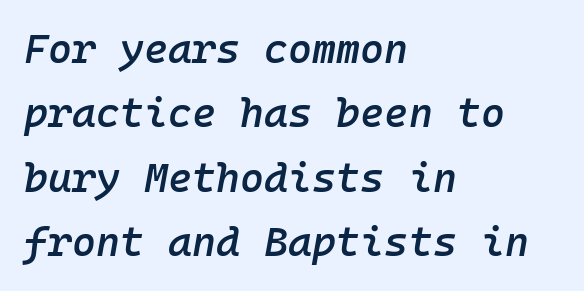
The image shows 41 px semibold type, italic (leaning right), monospaced; set left-aligned, normal line spacing (1.57x), normal letter spacing, not underlined; low stroke contrast and a medium x-height.
